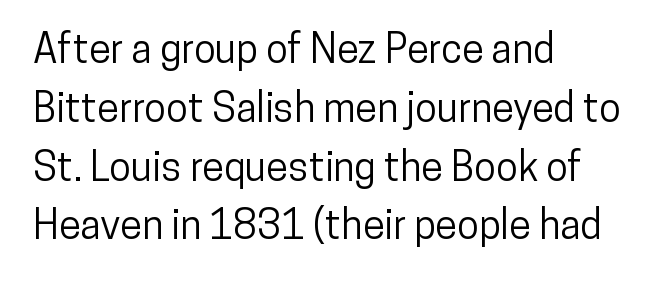
The image shows 40 px condensed sans-serif type, upright; set left-aligned, normal line spacing (1.47x), normal letter spacing, not underlined; low stroke contrast and a medium x-height.
